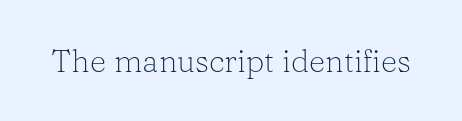
{"serif": "yes", "italic": "no", "bold": "no", "weight": "light", "width": "normal", "stroke_contrast": "low", "x_height": "medium", "monospaced": "no", "underline": "no", "letter_spacing": "normal", "letter_spacing_em": 0.0, "glyph_px": 32}
